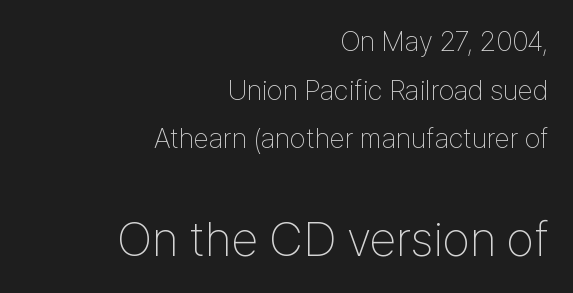
{"serif": "no", "italic": "no", "bold": "no", "weight": "thin", "width": "condensed", "stroke_contrast": "low", "x_height": "medium", "monospaced": "no", "underline": "no", "align": "right", "line_spacing_ratio": 1.74, "letter_spacing": "normal", "letter_spacing_em": 0.0, "larger_block": "second", "size_ratio": 1.75, "glyph_px": 49}
